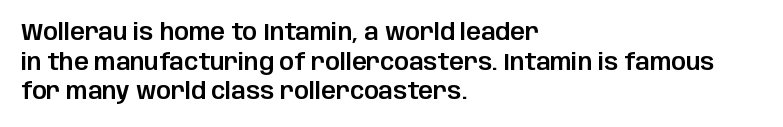
The image shows 23 px text type, upright; set left-aligned, normal line spacing (1.29x), normal letter spacing, not underlined.
